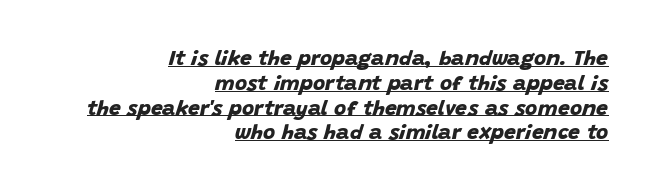
{"bold": "yes", "underline": "yes", "align": "right", "line_spacing_ratio": 1.18, "letter_spacing": "normal", "letter_spacing_em": 0.0, "glyph_px": 21}
